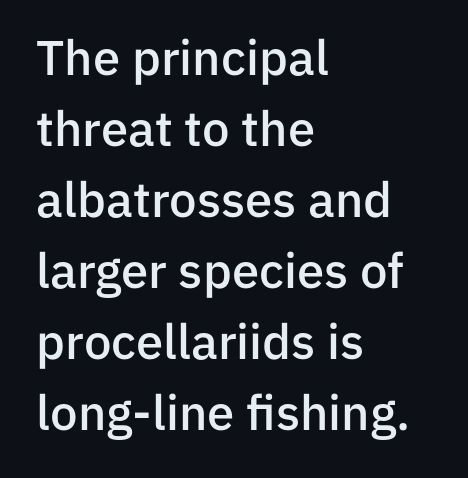
The image shows 49 px semibold sans-serif type, upright; set left-aligned, normal line spacing (1.45x), normal letter spacing, not underlined; low stroke contrast and a medium x-height.
